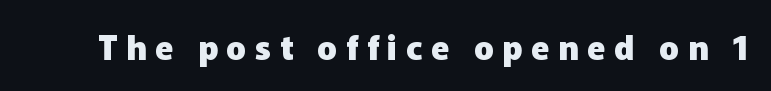
Q: Is the text bold? A: Yes.
Q: Is the text italic (slanted)? A: No, it is upright.
Q: Is the typeface a serif or a sans-serif typeface? A: Sans-serif.
Q: Is the text underlined? A: No.
Q: Is the spacing between letters normal or unusually wide? A: Unusually wide.
Q: Width (condensed, normal, or wide)? A: Normal.
Q: Stroke contrast? A: Low.
Q: x-height? A: Medium.
Q: Monospaced? A: No.
